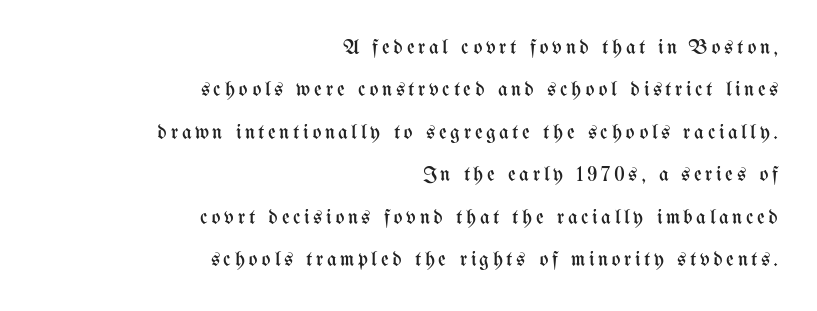
Stem width sits at or under what a default text font uses. Unmarked baselines from the first word to the last. Tall strokes in this sample are plumb rather than angled. This sample is right-justified, so line beginnings fall wherever the words allow.
